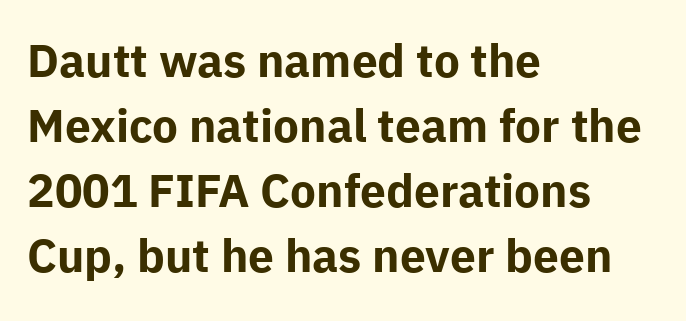
{"serif": "no", "italic": "no", "bold": "yes", "weight": "bold", "width": "normal", "stroke_contrast": "low", "x_height": "medium", "monospaced": "no", "underline": "no", "align": "left", "line_spacing": "normal", "line_spacing_ratio": 1.41, "letter_spacing": "normal", "letter_spacing_em": 0.0, "glyph_px": 46}
